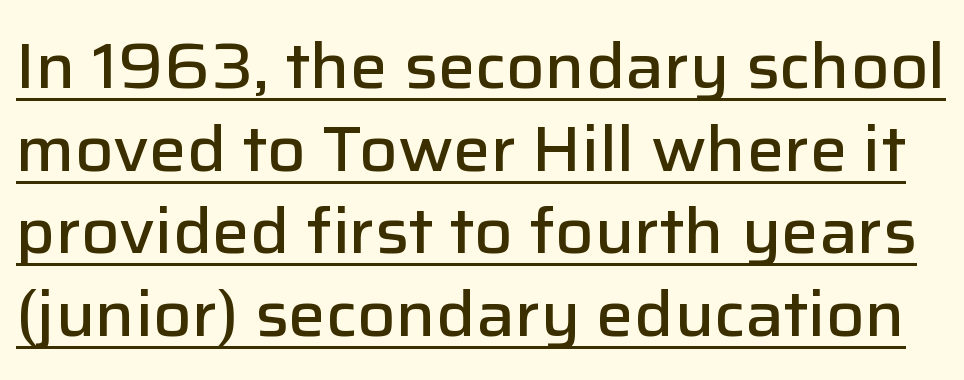
Q: Is the text bold? A: Semi-bold.
Q: Is the text italic (slanted)? A: No, it is upright.
Q: Is the typeface a serif or a sans-serif typeface? A: Sans-serif.
Q: Is the text underlined? A: Yes.
Q: Is the spacing between letters normal or unusually wide? A: Normal.
Q: Is the spacing between lines tight, normal or loose? A: Normal.
Q: Width (condensed, normal, or wide)? A: Normal.
Q: Stroke contrast? A: Low.
Q: x-height? A: Medium.
Q: Monospaced? A: No.
